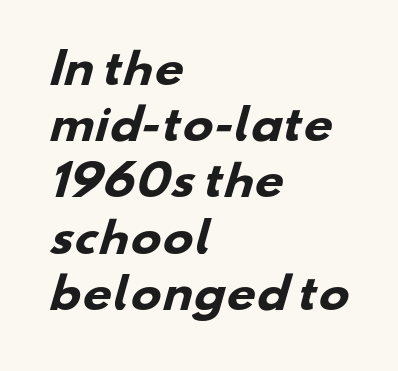
{"serif": "no", "bold": "yes", "weight": "heavy", "width": "wide", "stroke_contrast": "low", "x_height": "small", "monospaced": "no", "underline": "no", "align": "left", "line_spacing": "normal", "line_spacing_ratio": 1.37, "letter_spacing": "normal", "letter_spacing_em": 0.0, "glyph_px": 41}
